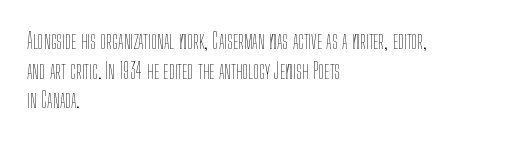
The image shows 22 px text type, upright; set left-aligned, normal line spacing (1.35x), normal letter spacing, not underlined.
